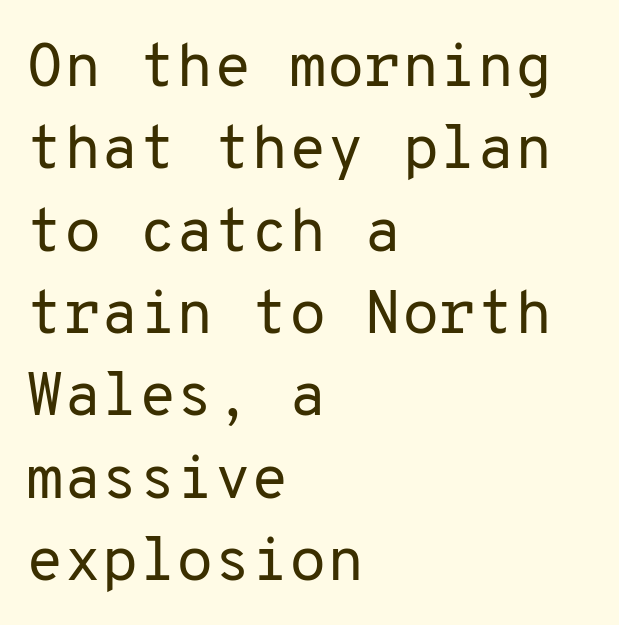
The image shows 61 px regular-weight sans-serif type, upright, monospaced; set left-aligned, normal line spacing (1.35x), normal letter spacing, not underlined; low stroke contrast and a medium x-height.
